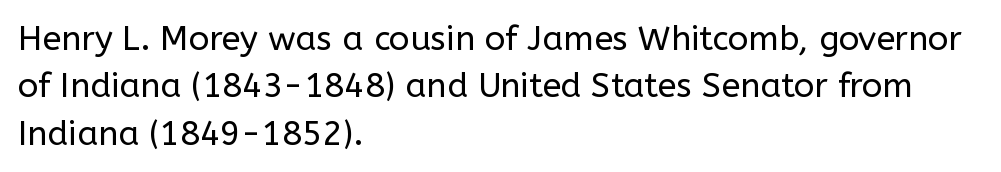
Q: Is the text bold? A: No.
Q: Is the text italic (slanted)? A: No, it is upright.
Q: Is the typeface a serif or a sans-serif typeface? A: Sans-serif.
Q: Is the text underlined? A: No.
Q: How is the paragraph aligned? A: Left-aligned.
Q: Is the spacing between letters normal or unusually wide? A: Normal.
Q: Is the spacing between lines tight, normal or loose? A: Normal.
Q: Width (condensed, normal, or wide)? A: Normal.
Q: Stroke contrast? A: Low.
Q: x-height? A: Medium.
Q: Monospaced? A: No.
